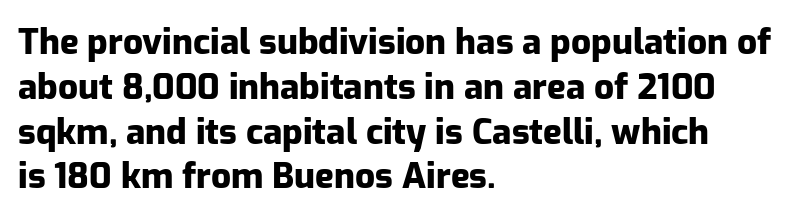
The image shows 35 px heavy sans-serif type, upright; set left-aligned, normal line spacing (1.28x), normal letter spacing, not underlined; low stroke contrast and a medium x-height.
